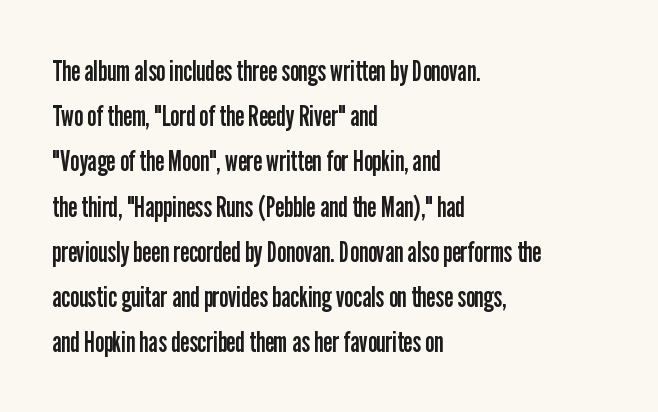
The image shows 29 px regular-weight, condensed sans-serif type, upright; set left-aligned, normal line spacing (1.56x), normal letter spacing, not underlined; low stroke contrast and a medium x-height.
